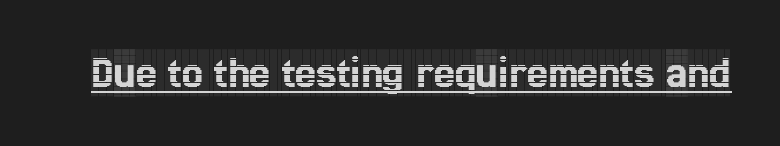
{"serif": "yes", "italic": "no", "width": "condensed", "x_height": "large", "monospaced": "no", "underline": "yes", "letter_spacing": "normal", "letter_spacing_em": 0.0, "glyph_px": 47}
